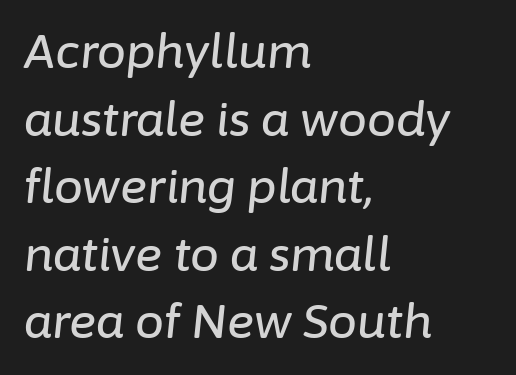
This block has exactly the height ordinary leading produces. The glyphs look as if they've been sheared to an angle. Is this a fixed-width face? No — the glyphs have proportional, varying widths. A classic flush-left, rag-right setting is used for this passage. There is no visible air inserted between adjacent glyphs.
